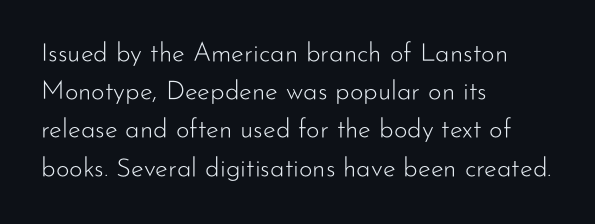
Q: Is the text bold? A: No.
Q: Is the text italic (slanted)? A: No, it is upright.
Q: Is the text underlined? A: No.
Q: How is the paragraph aligned? A: Left-aligned.
Q: Is the spacing between letters normal or unusually wide? A: Normal.
Q: Is the spacing between lines tight, normal or loose? A: Normal.
